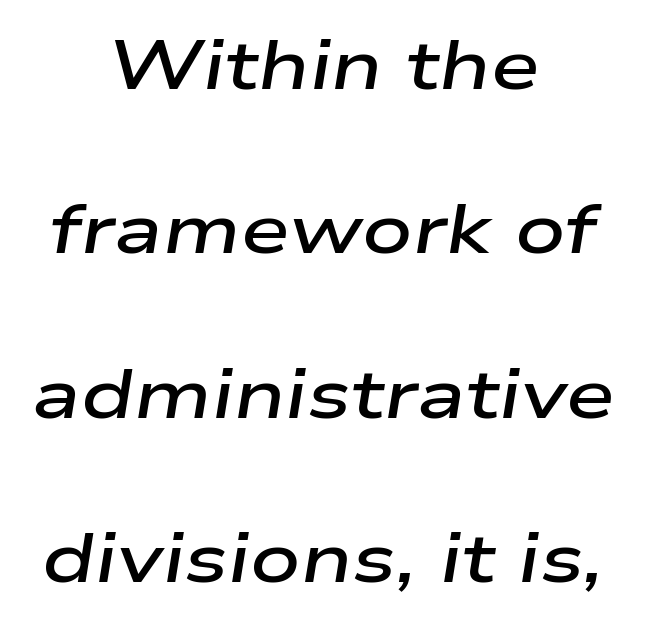
{"italic": "yes", "lean": "right", "slant_degrees": 9, "bold": "semi", "weight": "semibold", "width": "wide", "stroke_contrast": "low", "x_height": "medium", "monospaced": "no", "underline": "no", "align": "center", "line_spacing": "loose", "line_spacing_ratio": 2.35, "letter_spacing": "normal", "letter_spacing_em": 0.0, "glyph_px": 70}
